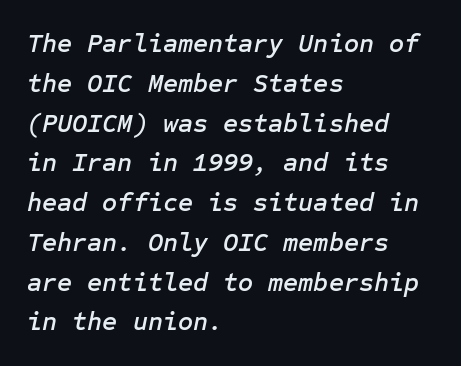
Q: Is the text italic (slanted)? A: Yes, it leans right by about 12 degrees.
Q: Is the text underlined? A: No.
Q: How is the paragraph aligned? A: Left-aligned.
Q: Is the spacing between letters normal or unusually wide? A: Normal.
Q: Is the spacing between lines tight, normal or loose? A: Normal.
